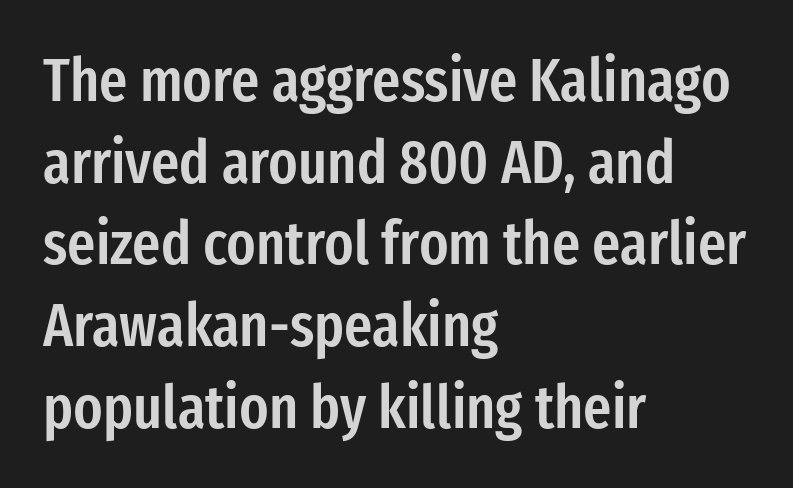
You could call the tracking neutral — neither tight nor loose. Quick note: interline space is typical. Italic? Not at all — the glyphs are vertical. These lines are rendered in a variable-pitch font.
